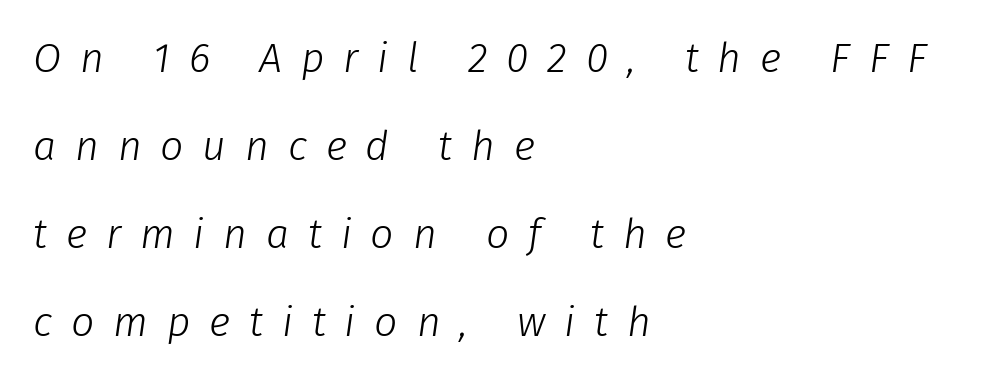
{"italic": "yes", "lean": "right", "slant_degrees": 8, "bold": "no", "weight": "light", "width": "normal", "stroke_contrast": "low", "x_height": "medium", "monospaced": "no", "underline": "no", "align": "left", "line_spacing": "loose", "line_spacing_ratio": 2.15, "letter_spacing": "wide", "letter_spacing_em": 0.46, "glyph_px": 41}
